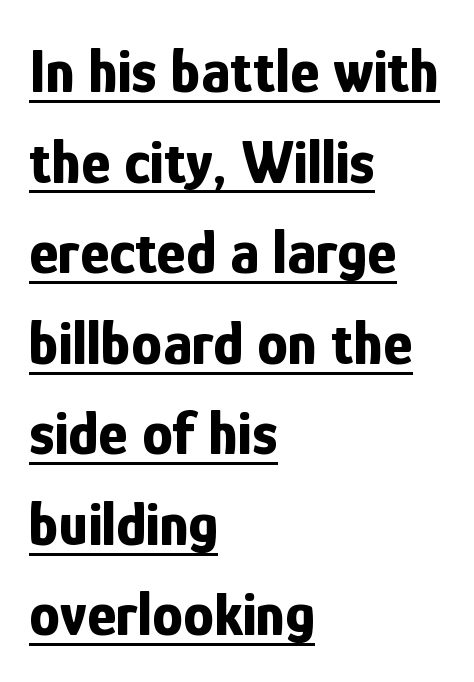
Default kerning and tracking; the words read as compact shapes. Classification — sans serif. What's the leading like? Ordinary, nothing unusual. Every letter is thick-stroked: bold, no question. Students, observe the line beneath the letters — that is underlining.
